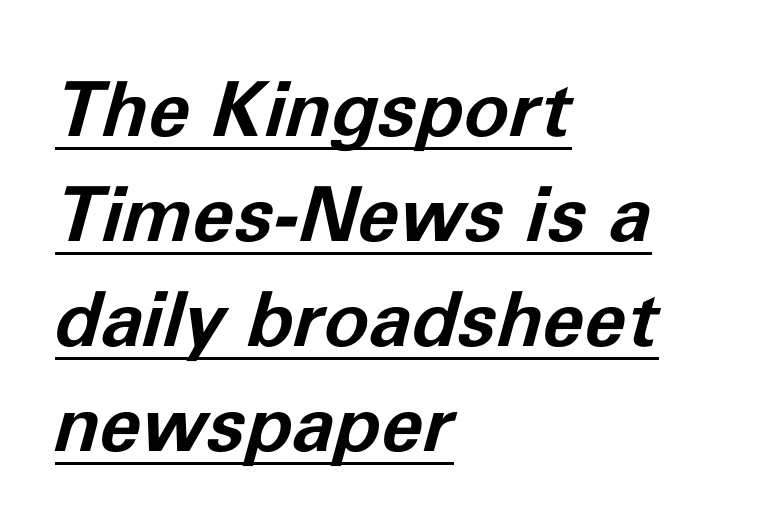
Q: Is the text bold? A: Yes.
Q: Is the text italic (slanted)? A: Yes, it leans right by about 11 degrees.
Q: Is the text underlined? A: Yes.
Q: How is the paragraph aligned? A: Left-aligned.
Q: Is the spacing between letters normal or unusually wide? A: Normal.
Q: Is the spacing between lines tight, normal or loose? A: Normal.
Q: Width (condensed, normal, or wide)? A: Normal.
Q: Stroke contrast? A: Low.
Q: x-height? A: Medium.
Q: Monospaced? A: No.
